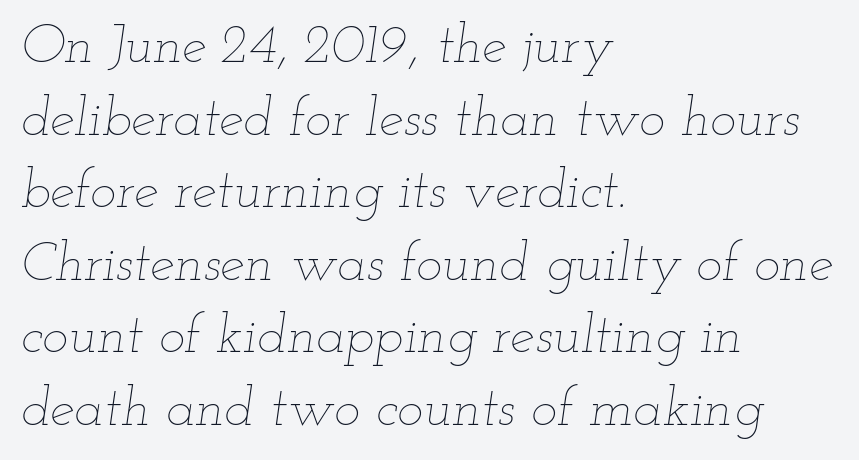
Stroke thickness stays within the range of a standard reading face or lighter. You could not count columns in this text — the font is proportionally spaced. The leading is moderate, giving the passage an even texture. A bare baseline throughout the passage. An italicized treatment has been applied to the whole sample.
